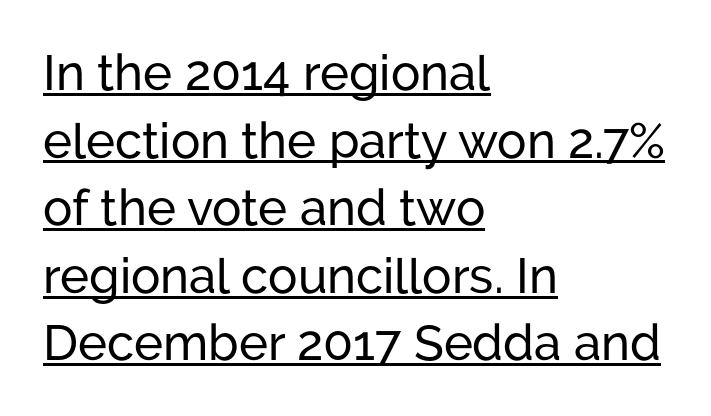
{"serif": "no", "italic": "no", "width": "normal", "stroke_contrast": "low", "x_height": "medium", "monospaced": "no", "underline": "yes", "align": "left", "line_spacing": "normal", "line_spacing_ratio": 1.38, "letter_spacing": "normal", "letter_spacing_em": 0.0, "glyph_px": 49}
